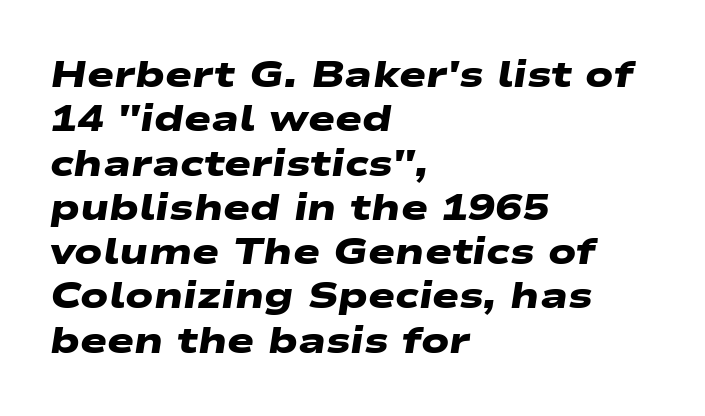
Q: Is the text bold? A: Yes.
Q: Is the typeface a serif or a sans-serif typeface? A: Sans-serif.
Q: Is the text underlined? A: No.
Q: How is the paragraph aligned? A: Left-aligned.
Q: Is the spacing between letters normal or unusually wide? A: Normal.
Q: Width (condensed, normal, or wide)? A: Wide.
Q: Stroke contrast? A: Low.
Q: x-height? A: Medium.
Q: Monospaced? A: No.
